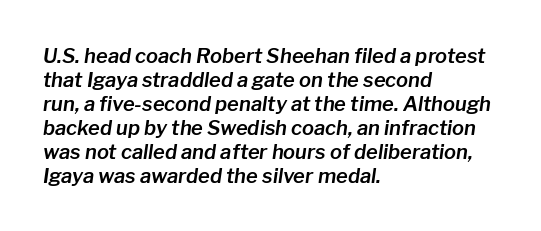
{"italic": "yes", "lean": "right", "slant_degrees": 8, "underline": "no", "align": "left", "line_spacing_ratio": 1.2, "letter_spacing": "normal", "letter_spacing_em": 0.0, "glyph_px": 20}
